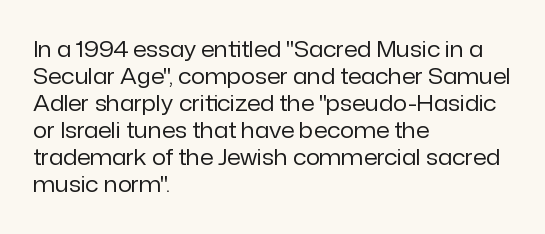
Beneath every word, the page is bare. The lettering holds an erect, upright posture throughout. Caption: face not bold, strokes unweighted. The gaps between neighbouring characters are ordinary and unremarkable.
